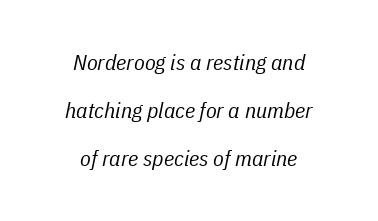
The lines in this sample share a center point and differ in where they start and stop. Looking at the ascenders, they clearly lean. Each word holds together tightly as a unit, with standard inter-letter gaps. Descenders are the only things crossing below the line. A typesetter would call this leading open, well beyond the default. Counters stay open thanks to moderate or lighter strokes.
